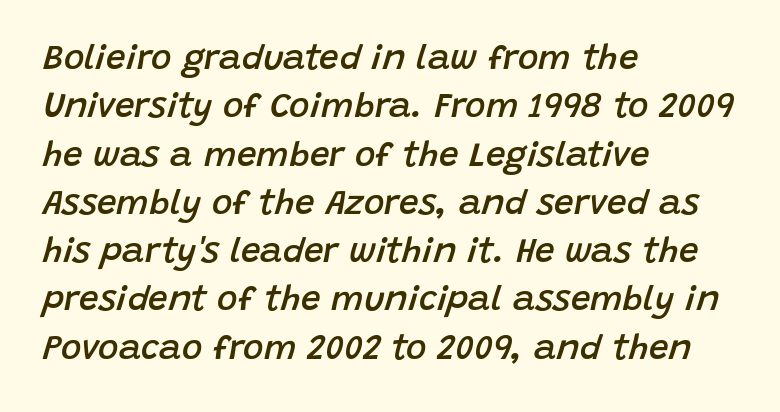
Q: Is the text bold? A: Semi-bold.
Q: Is the text italic (slanted)? A: Yes, it leans right by about 15 degrees.
Q: Is the text underlined? A: No.
Q: How is the paragraph aligned? A: Left-aligned.
Q: Is the spacing between letters normal or unusually wide? A: Normal.
Q: Is the spacing between lines tight, normal or loose? A: Normal.
Q: Width (condensed, normal, or wide)? A: Normal.
Q: Stroke contrast? A: Low.
Q: x-height? A: Large.
Q: Monospaced? A: No.
